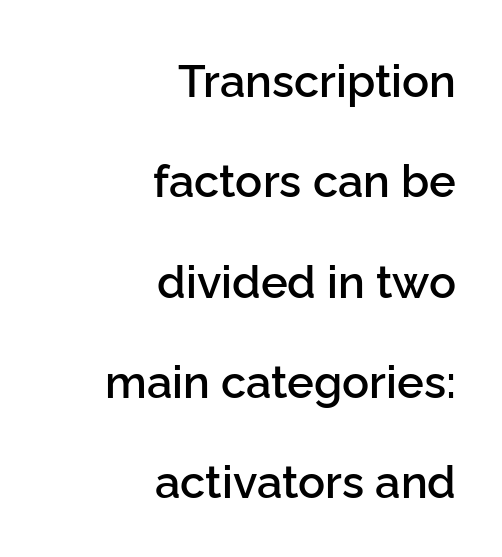
The type family on display is of the sans-serif kind. Descender tails drop into unmarked territory. Reading down the column, the eye jumps a long way to each next line. The typesetter chose a ragged-left arrangement here. The line texture is even and compact thanks to regular tracking. Compared with an ordinary text face, these strokes are moderately heavier — a semibold.
